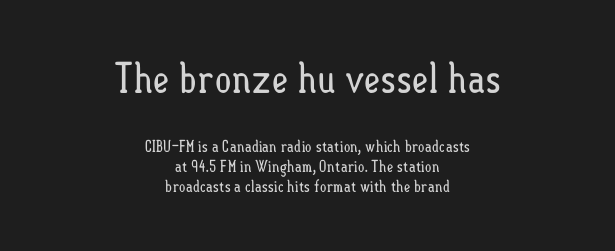
Q: Is the text bold? A: No.
Q: Is the text italic (slanted)? A: No, it is upright.
Q: Is the text underlined? A: No.
Q: How is the paragraph aligned? A: Centered.
Q: Is the spacing between letters normal or unusually wide? A: Normal.
Q: Is the spacing between lines tight, normal or loose? A: Normal.
Q: Which block of text is set in a larger size, the first (top) or the second (bottom)? A: The first (top) one.
Q: Width (condensed, normal, or wide)? A: Condensed.
Q: Stroke contrast? A: Low.
Q: x-height? A: Small.
Q: Monospaced? A: No.
